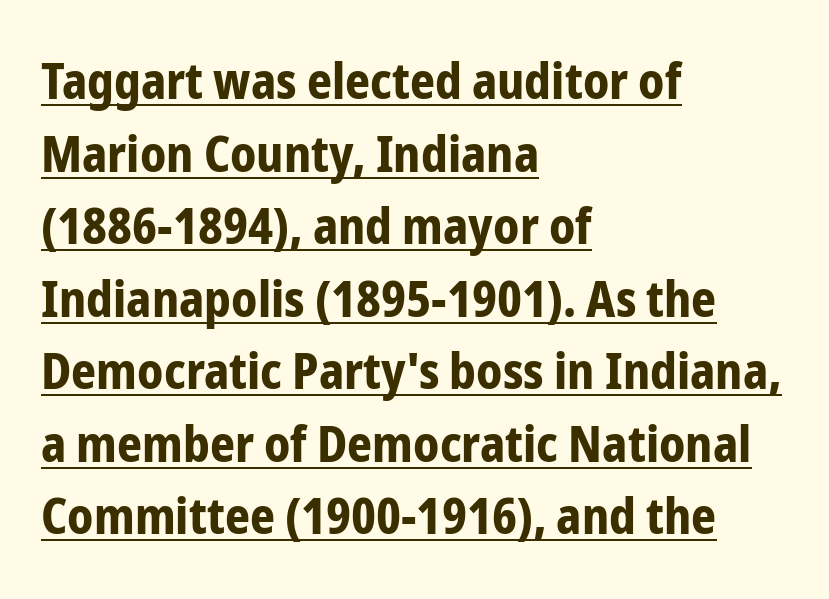
The passage is arranged the way most books set body copy — flush left. Strong, thick strokes mark this as bold type. Leading matches the norm, producing a regular column. Letterform terminals end flat and unadorned throughout the passage. When letters stand straight like this, we call the style roman or upright. Notice how a bar underscores the lettering throughout.
